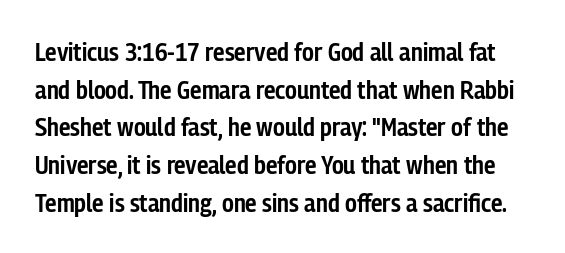
{"italic": "no", "bold": "semi", "underline": "no", "line_spacing": "normal", "line_spacing_ratio": 1.45, "letter_spacing": "normal", "letter_spacing_em": 0.0, "glyph_px": 26}
